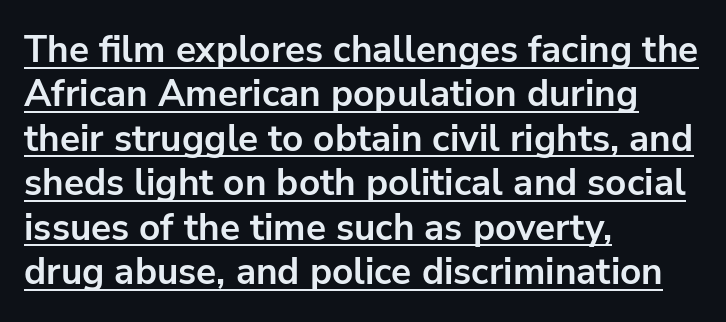
Q: Is the text bold? A: Yes.
Q: Is the text italic (slanted)? A: No, it is upright.
Q: Is the typeface a serif or a sans-serif typeface? A: Sans-serif.
Q: Is the text underlined? A: Yes.
Q: How is the paragraph aligned? A: Left-aligned.
Q: Is the spacing between letters normal or unusually wide? A: Normal.
Q: Width (condensed, normal, or wide)? A: Normal.
Q: Stroke contrast? A: Low.
Q: x-height? A: Medium.
Q: Monospaced? A: No.
